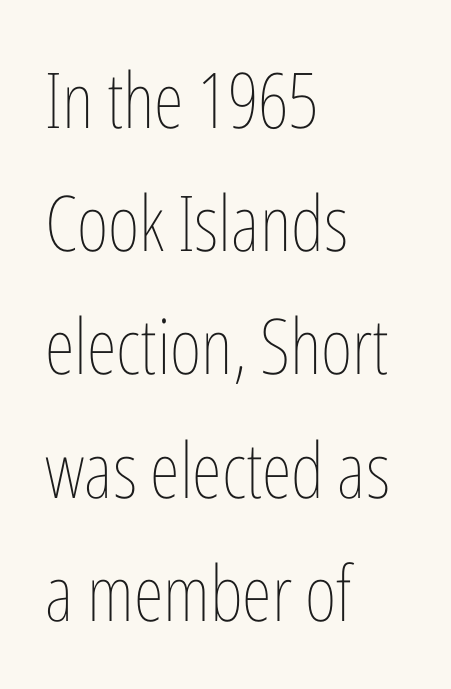
The image shows 77 px thin, condensed type, upright; set left-aligned, normal line spacing (1.6x), normal letter spacing, not underlined; low stroke contrast and a medium x-height.
